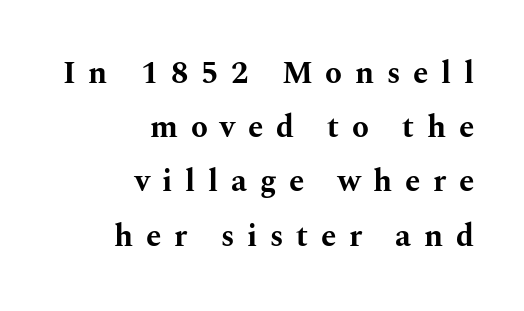
Only glyphs here, with clear space below each row. The letters are bold, with thick, heavy strokes. Spacing verdict: proportional, widths tailored to each character. This rendering employs a face with finishing strokes, i.e., a serif. Line ends are locked; line starts wander. Ascenders rise straight up at ninety degrees.
